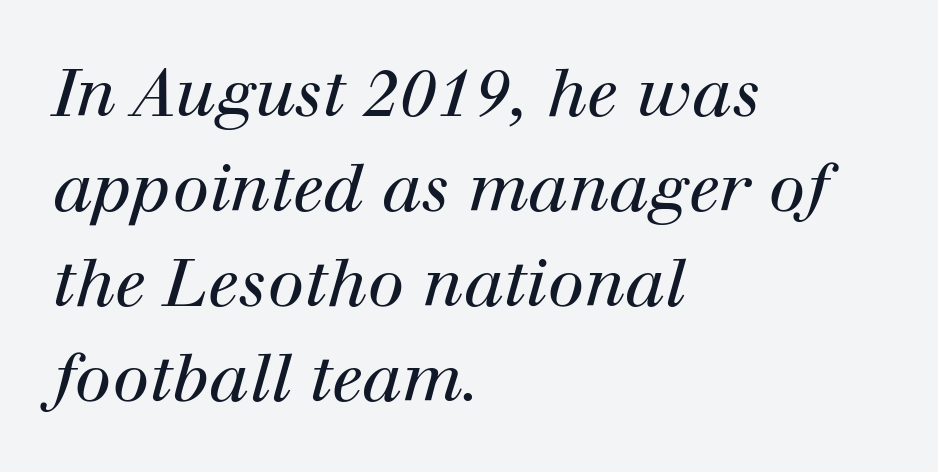
Q: Is the text bold? A: No.
Q: Is the text italic (slanted)? A: Yes, it leans right by about 12 degrees.
Q: Is the typeface a serif or a sans-serif typeface? A: Serif.
Q: Is the text underlined? A: No.
Q: How is the paragraph aligned? A: Left-aligned.
Q: Is the spacing between letters normal or unusually wide? A: Normal.
Q: Is the spacing between lines tight, normal or loose? A: Normal.
Q: Width (condensed, normal, or wide)? A: Normal.
Q: Stroke contrast? A: High.
Q: x-height? A: Medium.
Q: Monospaced? A: No.
